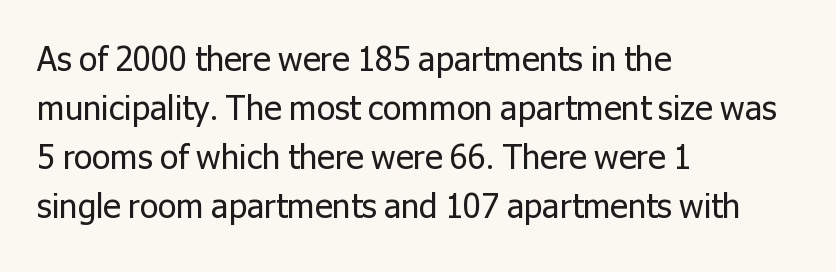
The image shows 33 px regular-weight sans-serif type, upright; set left-aligned, normal line spacing (1.48x), normal letter spacing, not underlined; low stroke contrast and a medium x-height.
